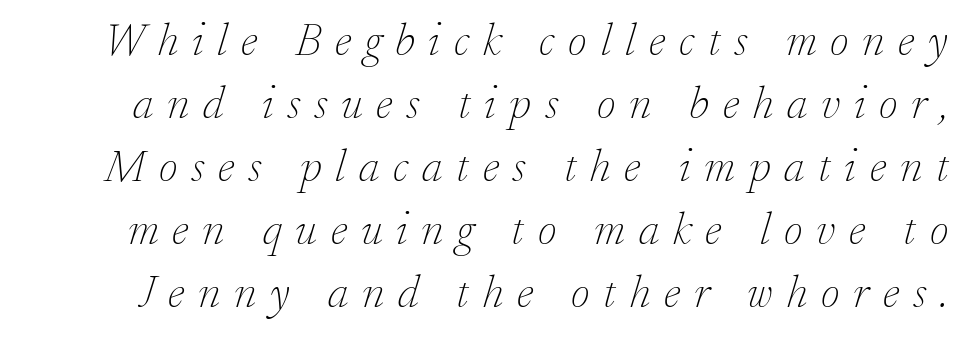
Q: Is the text bold? A: No.
Q: Is the text italic (slanted)? A: Yes, it leans right by about 17 degrees.
Q: Is the typeface a serif or a sans-serif typeface? A: Serif.
Q: Is the text underlined? A: No.
Q: Is the spacing between letters normal or unusually wide? A: Unusually wide.
Q: Is the spacing between lines tight, normal or loose? A: Normal.
Q: Width (condensed, normal, or wide)? A: Normal.
Q: Stroke contrast? A: Low.
Q: x-height? A: Small.
Q: Monospaced? A: No.
